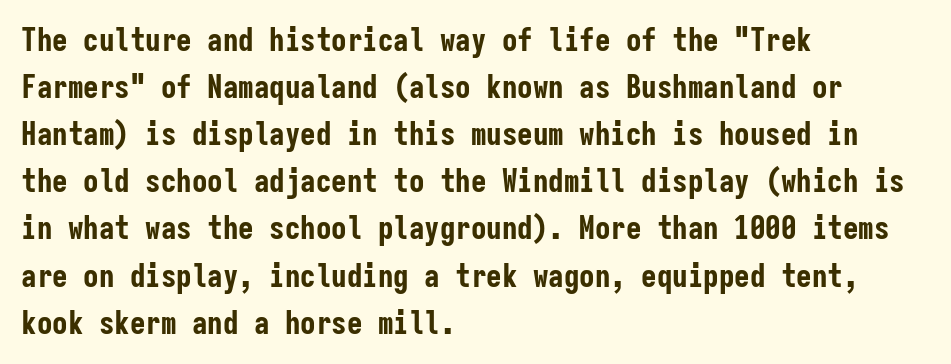
Check under the words: just untouched page. Observe the absence of serifs on each vertical stroke in this sample. The passage shown is typed in a monospace face where columns stay perfectly aligned. Strong, thick strokes mark this as bold type. Notice how descenders clear the ascenders below comfortably — that's standard leading.
